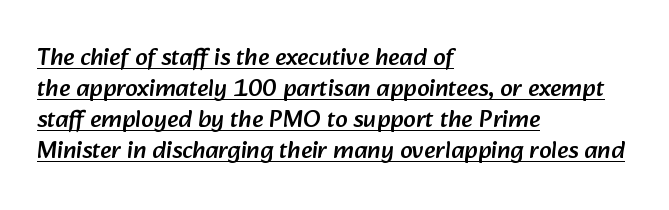
Q: Is the text underlined? A: Yes.
Q: How is the paragraph aligned? A: Left-aligned.
Q: Is the spacing between letters normal or unusually wide? A: Normal.
